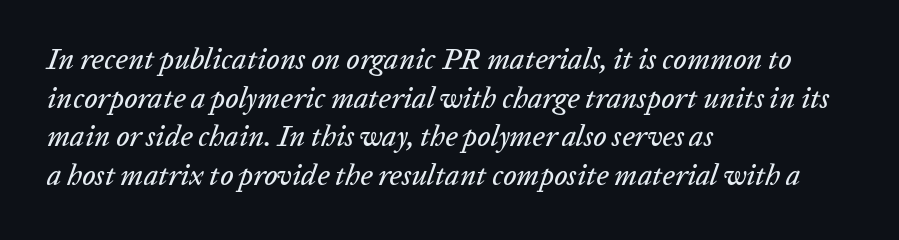
{"italic": "yes", "lean": "right", "slant_degrees": 20, "width": "normal", "stroke_contrast": "low", "x_height": "medium", "monospaced": "no", "underline": "no", "align": "left", "line_spacing": "normal", "line_spacing_ratio": 1.33, "letter_spacing": "normal", "letter_spacing_em": 0.0, "glyph_px": 29}
